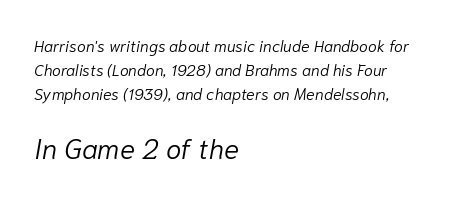
{"italic": "yes", "lean": "right", "slant_degrees": 10, "bold": "no", "weight": "light", "width": "normal", "stroke_contrast": "low", "x_height": "medium", "monospaced": "no", "underline": "no", "align": "left", "line_spacing": "normal", "line_spacing_ratio": 1.49, "letter_spacing": "normal", "letter_spacing_em": 0.0, "larger_block": "second", "size_ratio": 1.75, "glyph_px": 28}
